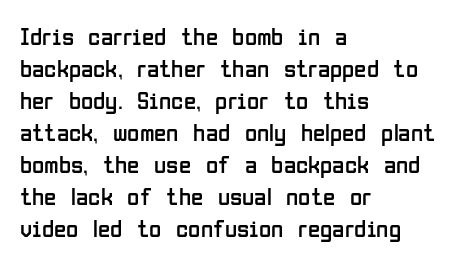
Glance below the letters and you will spot only blank space. The weight tops out at a normal text grade. Teacher's note: observe the even left margin — that is flush-left alignment. Interline gaps are of average width in this sample. In terms of posture, this sample is upright.
